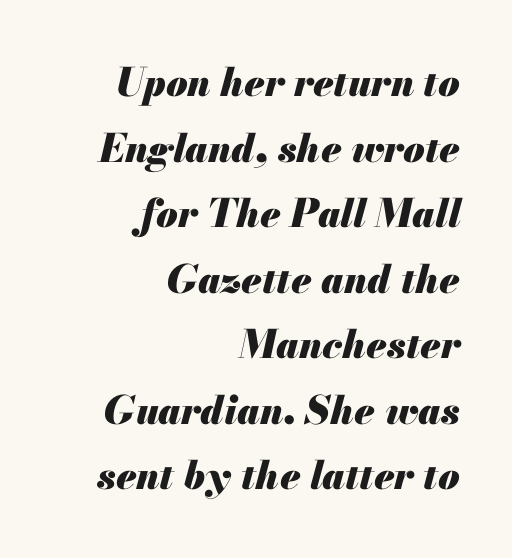
{"italic": "yes", "lean": "right", "slant_degrees": 13, "bold": "yes", "weight": "heavy", "width": "normal", "stroke_contrast": "medium", "x_height": "small", "monospaced": "no", "underline": "no", "align": "right", "line_spacing": "normal", "line_spacing_ratio": 1.68, "letter_spacing": "normal", "letter_spacing_em": 0.0, "glyph_px": 39}
